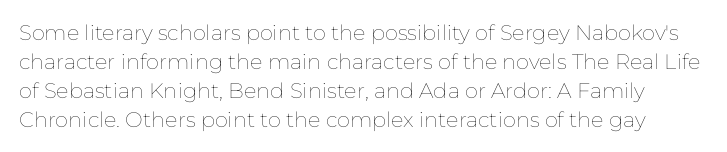
{"italic": "no", "bold": "no", "underline": "no", "line_spacing": "normal", "line_spacing_ratio": 1.38, "letter_spacing": "normal", "letter_spacing_em": 0.0, "glyph_px": 21}
